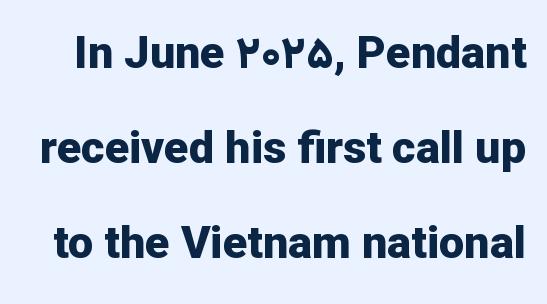
The image shows 45 px bold sans-serif type, upright; set loose line spacing (2.11x), normal letter spacing, not underlined; low stroke contrast and a medium x-height.
